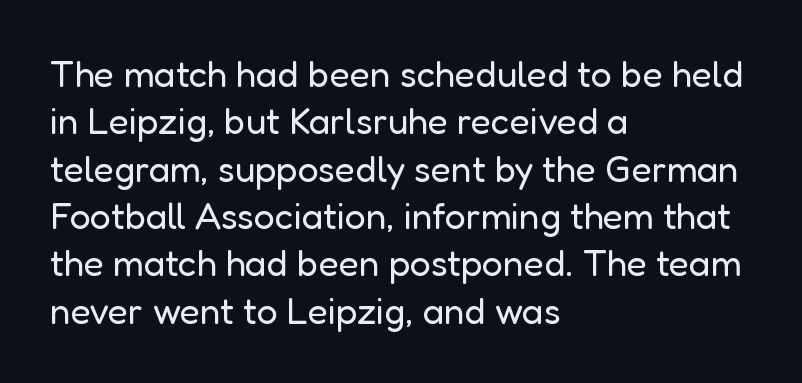
Q: Is the text bold? A: No.
Q: Is the text italic (slanted)? A: No, it is upright.
Q: Is the typeface a serif or a sans-serif typeface? A: Sans-serif.
Q: Is the text underlined? A: No.
Q: How is the paragraph aligned? A: Left-aligned.
Q: Is the spacing between letters normal or unusually wide? A: Normal.
Q: Is the spacing between lines tight, normal or loose? A: Normal.
Q: Width (condensed, normal, or wide)? A: Normal.
Q: Stroke contrast? A: Low.
Q: x-height? A: Medium.
Q: Monospaced? A: No.
